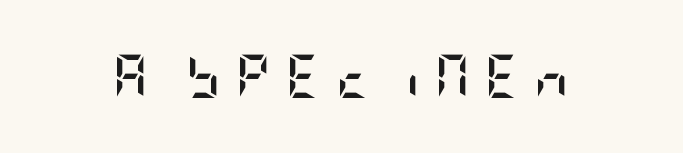
Q: Is the text bold? A: Yes.
Q: Is the text italic (slanted)? A: No, it is upright.
Q: Is the typeface a serif or a sans-serif typeface? A: Sans-serif.
Q: Is the text underlined? A: No.
Q: Is the spacing between letters normal or unusually wide? A: Unusually wide.
Q: Width (condensed, normal, or wide)? A: Condensed.
Q: Stroke contrast? A: Low.
Q: x-height? A: Large.
